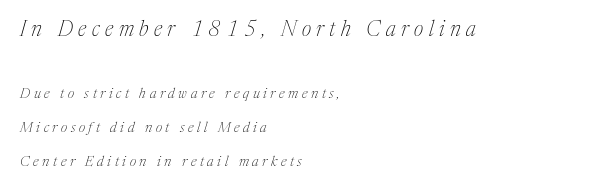
The image shows 21 px text type, italic (leaning right); set left-aligned, loose line spacing (2.41x), unusually wide letter spacing (+0.26 em), not underlined; the first (top) block is 1.5x larger.
